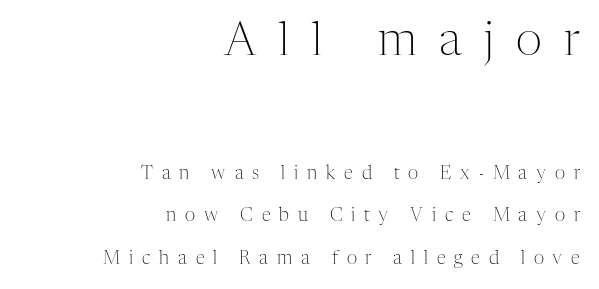
The image shows 46 px light serif type, upright; set right-aligned, loose line spacing (2.37x), unusually wide letter spacing (+0.49 em), not underlined; the first (top) block is 2.56x larger; medium stroke contrast and a medium x-height.
